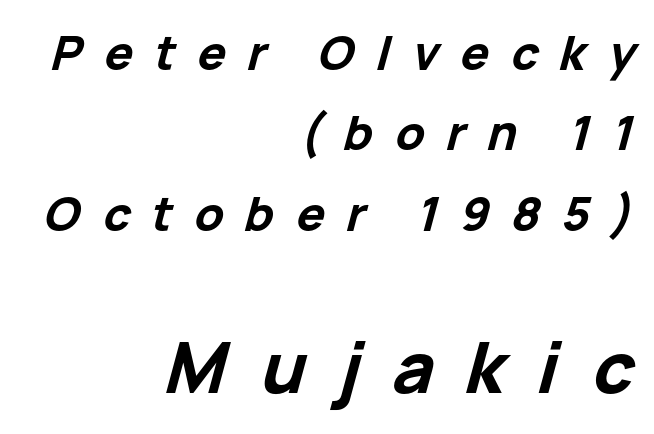
Q: Is the text bold? A: Yes.
Q: Is the text italic (slanted)? A: Yes, it leans right by about 15 degrees.
Q: Is the text underlined? A: No.
Q: How is the paragraph aligned? A: Right-aligned.
Q: Is the spacing between letters normal or unusually wide? A: Unusually wide.
Q: Which block of text is set in a larger size, the first (top) or the second (bottom)? A: The second (bottom) one.
Q: Width (condensed, normal, or wide)? A: Normal.
Q: Stroke contrast? A: Low.
Q: x-height? A: Medium.
Q: Monospaced? A: No.
